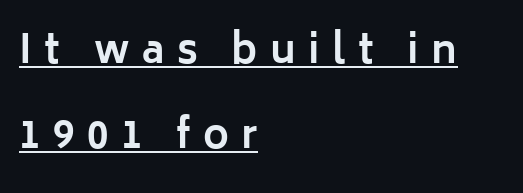
The image shows 39 px bold sans-serif type, upright; set left-aligned, loose line spacing (2.17x), unusually wide letter spacing (+0.32 em), underlined; low stroke contrast and a medium x-height.
